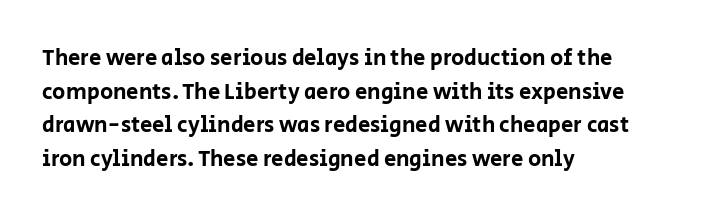
{"italic": "no", "underline": "no", "align": "left", "line_spacing": "normal", "line_spacing_ratio": 1.53, "letter_spacing": "normal", "letter_spacing_em": 0.0, "glyph_px": 22}
